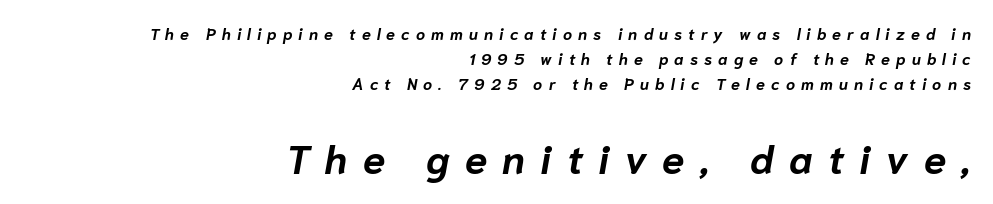
What stands out about the letter spacing? Its width — letters are far apart. Descenders are the only things crossing below the line. The face used here has the dense, thick strokes of a bold. Here the designer chose a conventional face with non-uniform glyph widths.
